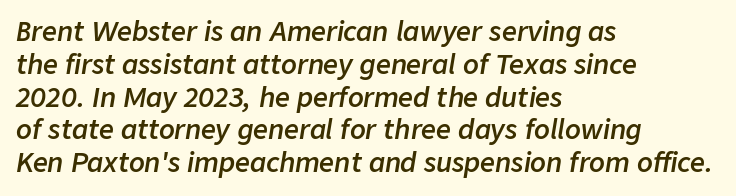
The image shows 26 px text type, italic (leaning right); set left-aligned, normal line spacing (1.26x), normal letter spacing, not underlined.
